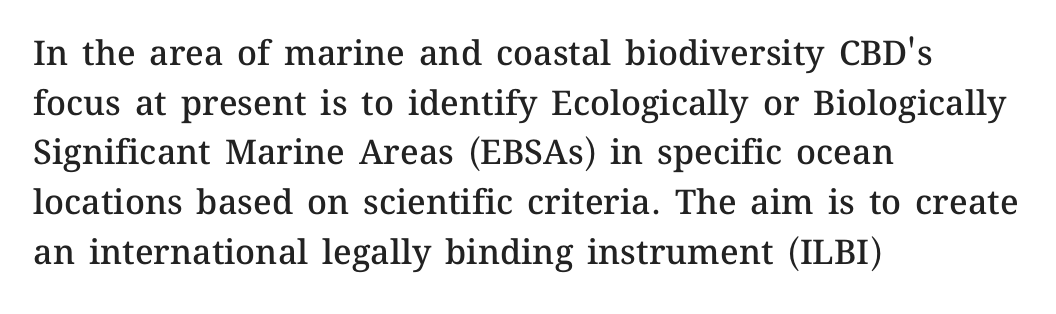
{"italic": "no", "bold": "semi", "weight": "semibold", "width": "normal", "stroke_contrast": "medium", "x_height": "medium", "monospaced": "no", "underline": "no", "align": "left", "line_spacing": "normal", "line_spacing_ratio": 1.46, "letter_spacing": "normal", "letter_spacing_em": 0.0, "glyph_px": 34}
